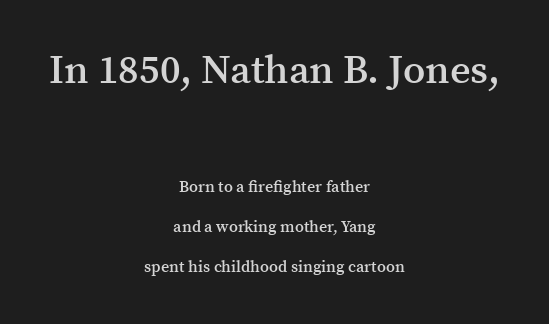
Q: Is the text bold? A: Semi-bold.
Q: Is the text italic (slanted)? A: No, it is upright.
Q: Is the typeface a serif or a sans-serif typeface? A: Serif.
Q: Is the text underlined? A: No.
Q: How is the paragraph aligned? A: Centered.
Q: Is the spacing between letters normal or unusually wide? A: Normal.
Q: Is the spacing between lines tight, normal or loose? A: Loose.
Q: Which block of text is set in a larger size, the first (top) or the second (bottom)? A: The first (top) one.
Q: Width (condensed, normal, or wide)? A: Normal.
Q: Stroke contrast? A: Medium.
Q: x-height? A: Medium.
Q: Monospaced? A: No.
